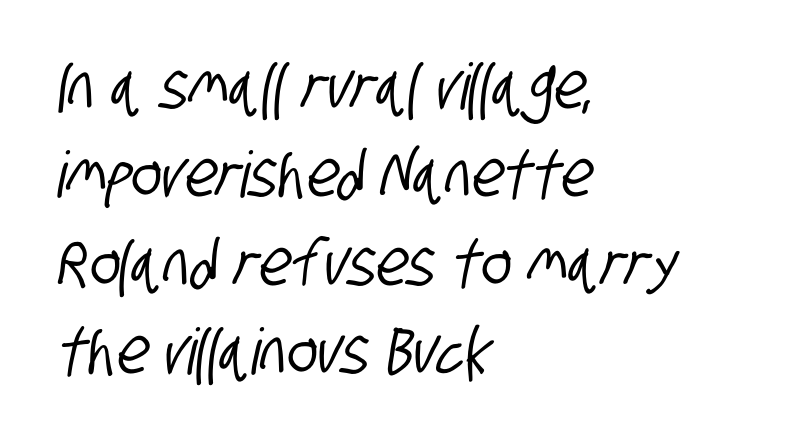
This sample has the flowing, uneven cadence of proportional lettering. Standard letterfit; no display-style spreading of the glyphs. This rendering uses left alignment, leaving the right contour irregular. You can tell from the bare stems that sans-serif type was used.
